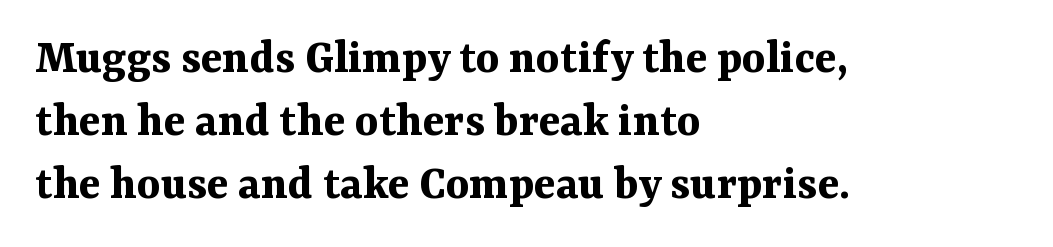
Q: Is the text bold? A: Yes.
Q: Is the text italic (slanted)? A: No, it is upright.
Q: Is the typeface a serif or a sans-serif typeface? A: Serif.
Q: Is the text underlined? A: No.
Q: How is the paragraph aligned? A: Left-aligned.
Q: Is the spacing between letters normal or unusually wide? A: Normal.
Q: Is the spacing between lines tight, normal or loose? A: Normal.
Q: Width (condensed, normal, or wide)? A: Normal.
Q: Stroke contrast? A: Medium.
Q: x-height? A: Medium.
Q: Monospaced? A: No.
